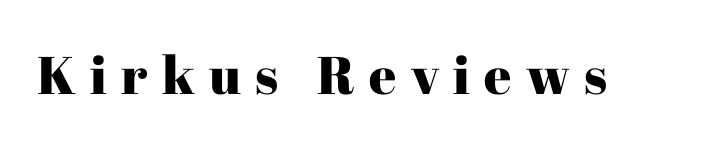
The image shows 53 px serif type, upright; set unusually wide letter spacing (+0.27 em), not underlined; high stroke contrast and a medium x-height.
